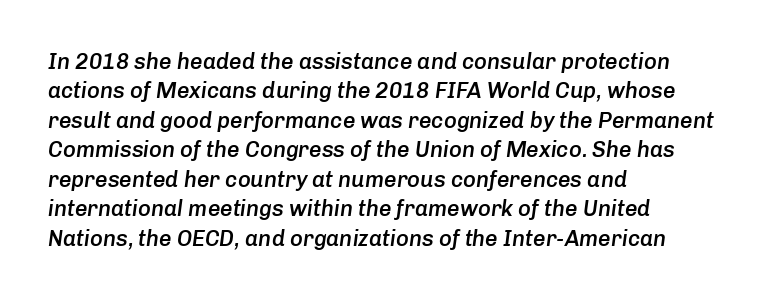
The specimen reads as italic at a glance. Line spacing here is normal. As a designer I'd log this as weight 600, semibold. Typeset ragged right — the left edge is the straight one. Short note: letters normally spaced. Bare-footed words on every line.
